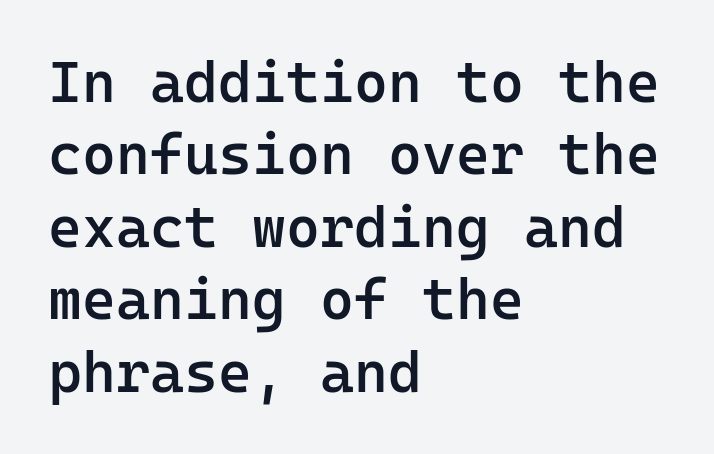
The image shows 58 px semibold sans-serif type, upright, monospaced; set left-aligned, normal line spacing (1.25x), normal letter spacing, not underlined; low stroke contrast and a medium x-height.
